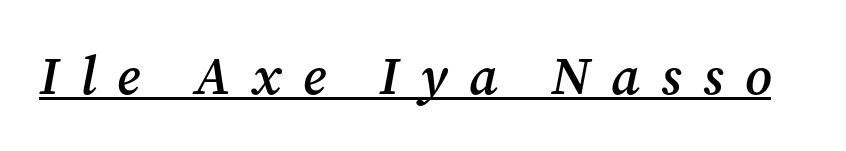
The image shows 53 px semibold serif type, italic (leaning right); set unusually wide letter spacing (+0.4 em), underlined; medium stroke contrast and a medium x-height.
